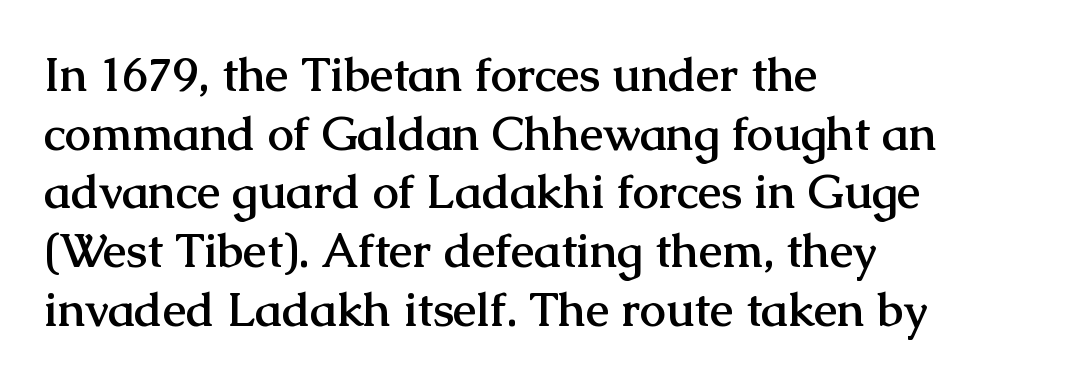
{"serif": "yes", "italic": "no", "bold": "yes", "weight": "semibold", "width": "normal", "stroke_contrast": "medium", "x_height": "medium", "monospaced": "no", "underline": "no", "align": "left", "line_spacing": "normal", "line_spacing_ratio": 1.25, "letter_spacing": "normal", "letter_spacing_em": 0.0, "glyph_px": 47}
